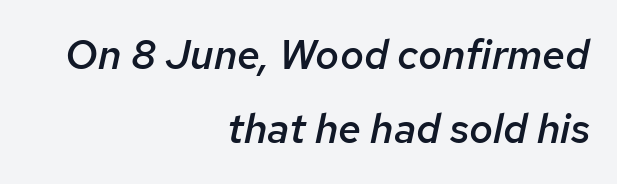
Q: Is the text bold? A: Semi-bold.
Q: Is the text italic (slanted)? A: Yes, it leans right by about 12 degrees.
Q: Is the text underlined? A: No.
Q: How is the paragraph aligned? A: Right-aligned.
Q: Is the spacing between letters normal or unusually wide? A: Normal.
Q: Width (condensed, normal, or wide)? A: Normal.
Q: Stroke contrast? A: Low.
Q: x-height? A: Medium.
Q: Monospaced? A: No.
